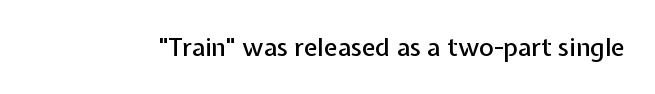
The image shows 25 px text type, upright; set normal letter spacing, not underlined.
